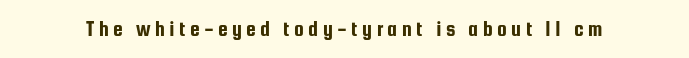
Q: Is the text italic (slanted)? A: No, it is upright.
Q: Is the text underlined? A: No.
Q: Is the spacing between letters normal or unusually wide? A: Unusually wide.
